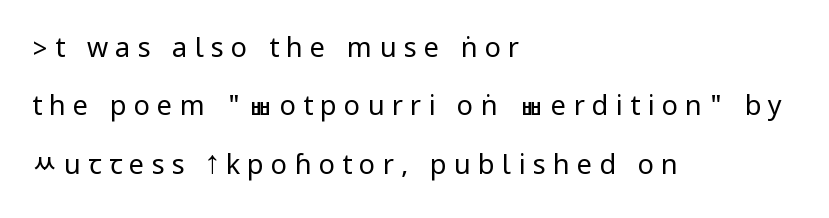
The image shows 27 px text type, upright; set left-aligned, loose line spacing (2.16x), unusually wide letter spacing (+0.27 em), not underlined.
